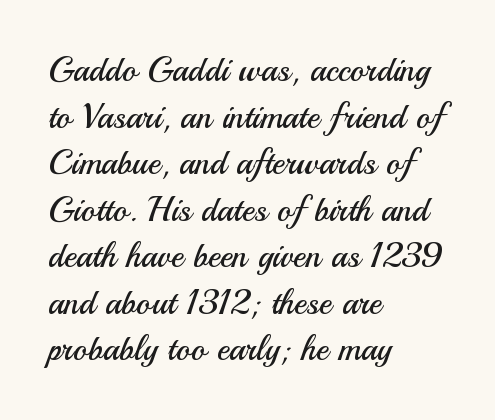
The image shows 34 px regular-weight sans-serif type; set left-aligned, normal line spacing (1.37x), normal letter spacing, not underlined; medium stroke contrast and a small x-height.
